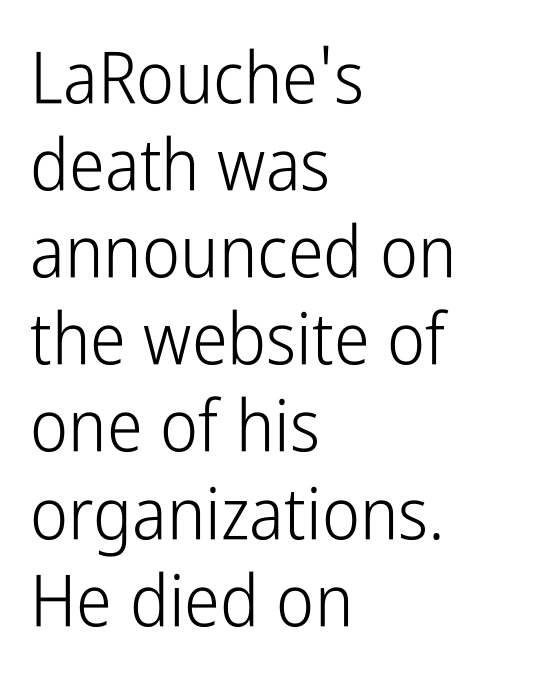
Short note: letters normally spaced. The text block is weighted toward the left margin, trailing off unevenly rightward. These lines are rendered in a variable-pitch font. Counters stay open thanks to moderate or lighter strokes.
